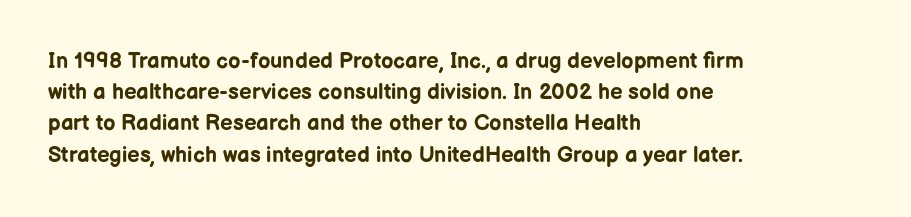
The image shows 22 px bold type, upright; set left-aligned, normal line spacing (1.42x), normal letter spacing, not underlined.
